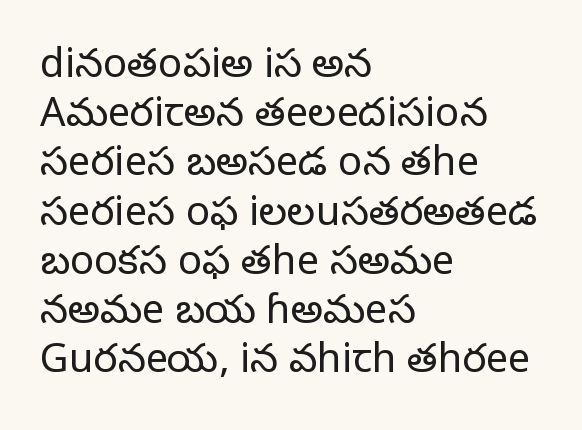
The image shows 40 px regular-weight serif type, upright; set left-aligned, line spacing 1.23x, normal letter spacing, not underlined; low stroke contrast and a large x-height.
